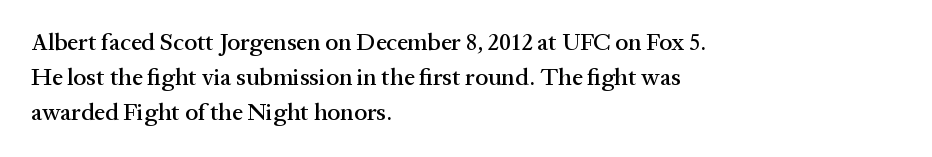
The image shows 24 px text type, upright; set left-aligned, normal line spacing (1.45x), normal letter spacing, not underlined.
